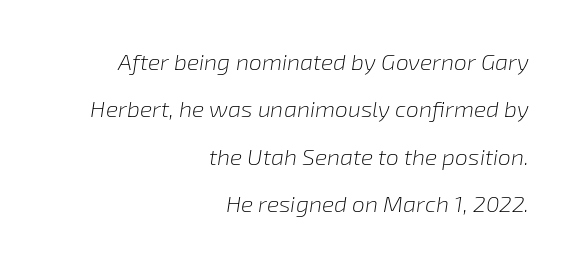
Q: Is the text bold? A: No.
Q: Is the text italic (slanted)? A: Yes, it leans right by about 8 degrees.
Q: Is the text underlined? A: No.
Q: How is the paragraph aligned? A: Right-aligned.
Q: Is the spacing between letters normal or unusually wide? A: Normal.
Q: Is the spacing between lines tight, normal or loose? A: Loose.
